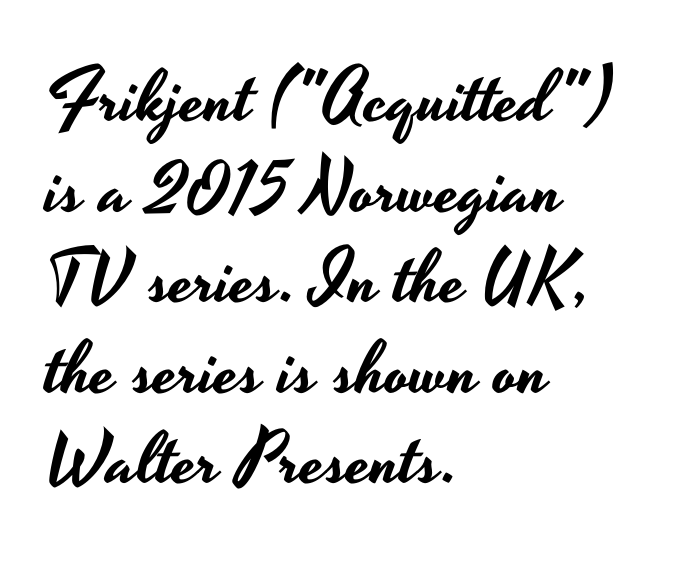
{"serif": "no", "width": "wide", "stroke_contrast": "low", "x_height": "small", "monospaced": "no", "underline": "no", "align": "left", "line_spacing_ratio": 1.24, "letter_spacing": "normal", "letter_spacing_em": 0.0, "glyph_px": 73}
